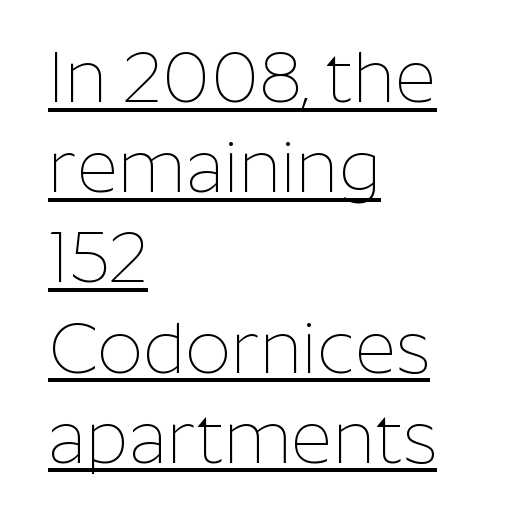
{"serif": "no", "italic": "no", "bold": "no", "weight": "thin", "width": "normal", "stroke_contrast": "low", "x_height": "medium", "monospaced": "no", "underline": "yes", "align": "left", "line_spacing": "normal", "line_spacing_ratio": 1.27, "letter_spacing": "normal", "letter_spacing_em": 0.0, "glyph_px": 71}
